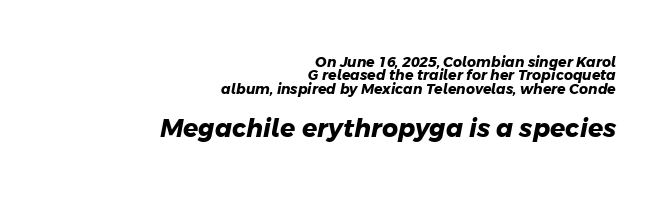
Unmarked baselines from the first word to the last. Visually, the bottom section dominates because its glyphs are scaled up. Closely set lines give the paragraph a compact silhouette. Layout note: lines flush right. Does extra space separate the letters? No, they use regular spacing.
